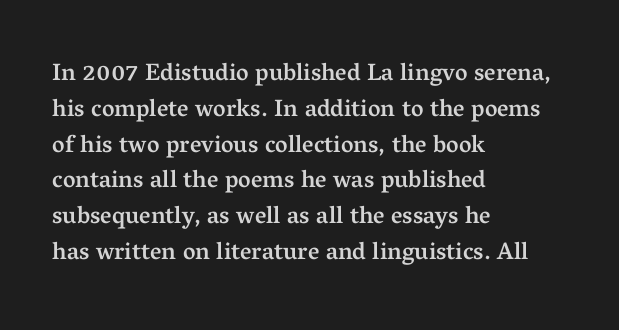
Q: Is the text bold? A: Semi-bold.
Q: Is the text italic (slanted)? A: No, it is upright.
Q: Is the text underlined? A: No.
Q: How is the paragraph aligned? A: Left-aligned.
Q: Is the spacing between letters normal or unusually wide? A: Normal.
Q: Is the spacing between lines tight, normal or loose? A: Normal.
